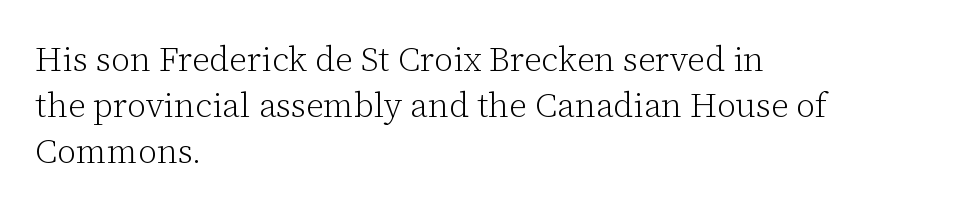
The image shows 34 px light serif type, upright; set left-aligned, normal line spacing (1.36x), normal letter spacing, not underlined; low stroke contrast and a medium x-height.
